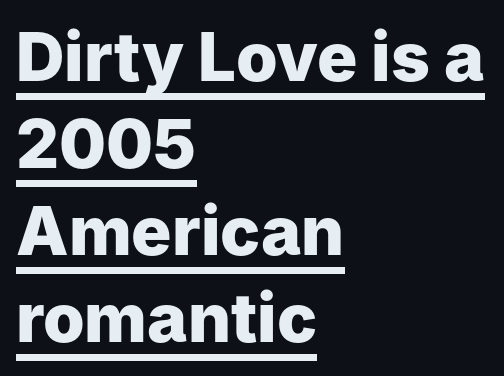
The image shows 67 px heavy sans-serif type, upright; set left-aligned, normal line spacing (1.3x), normal letter spacing, underlined; low stroke contrast and a medium x-height.
